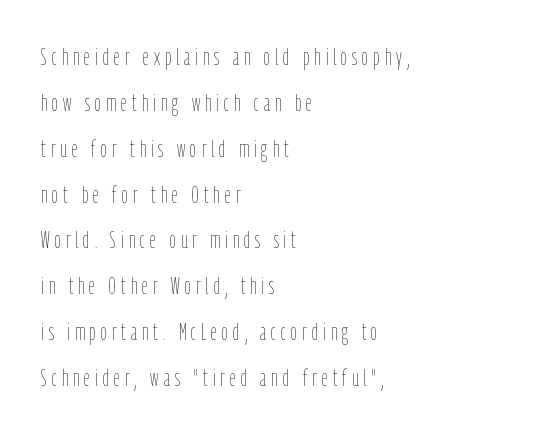
{"italic": "no", "bold": "no", "underline": "no", "align": "left", "line_spacing": "loose", "line_spacing_ratio": 1.91, "letter_spacing": "wide", "letter_spacing_em": 0.21, "glyph_px": 24}
